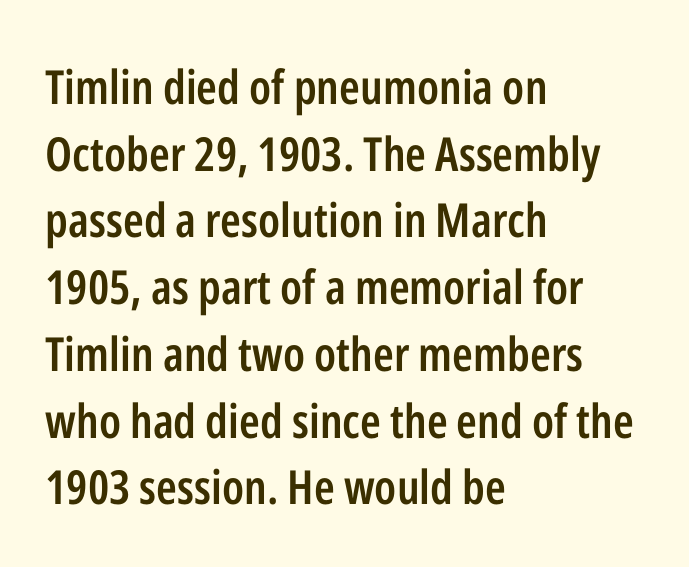
{"serif": "no", "italic": "no", "bold": "semi", "weight": "semibold", "width": "condensed", "stroke_contrast": "low", "x_height": "medium", "monospaced": "no", "underline": "no", "align": "left", "line_spacing": "normal", "line_spacing_ratio": 1.42, "letter_spacing": "normal", "letter_spacing_em": 0.0, "glyph_px": 47}
